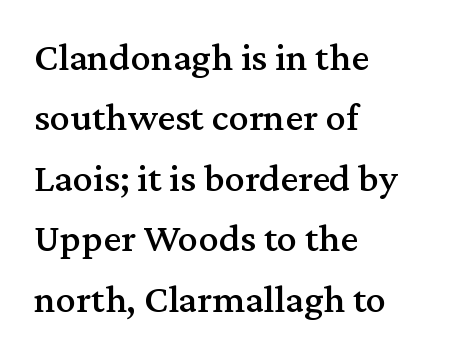
{"serif": "yes", "italic": "no", "width": "normal", "stroke_contrast": "medium", "x_height": "medium", "monospaced": "no", "underline": "no", "align": "left", "line_spacing": "normal", "line_spacing_ratio": 1.51, "letter_spacing": "normal", "letter_spacing_em": 0.0, "glyph_px": 40}
